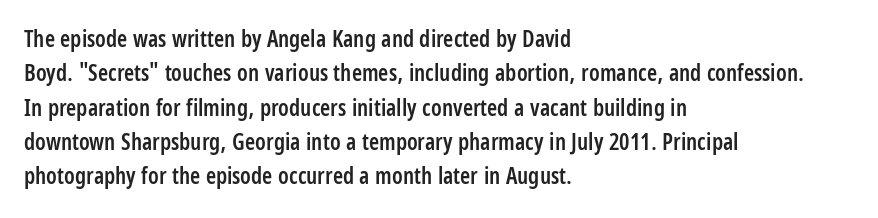
The image shows 23 px text type, upright; set left-aligned, normal line spacing (1.49x), normal letter spacing, not underlined.
